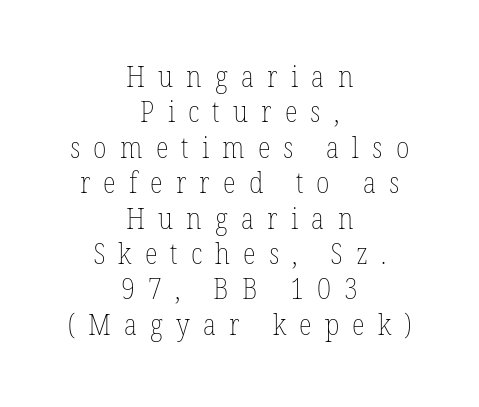
Character widths vary here, with narrow letters taking less room than wide ones. Ordinary non-slanted type is in use. Descenders hang freely into open space. Every row of glyphs is offset so its center matches the block's center. Vertical stems look standard width or narrower in stroke. You could only call the tracking loose — the letters float apart.
